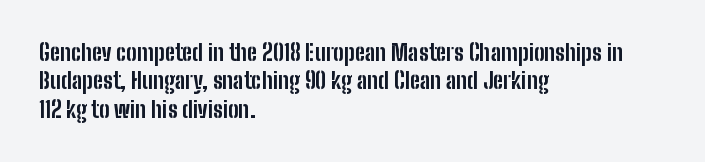
Q: Is the text bold? A: Yes.
Q: Is the text italic (slanted)? A: No, it is upright.
Q: Is the text underlined? A: No.
Q: How is the paragraph aligned? A: Left-aligned.
Q: Is the spacing between letters normal or unusually wide? A: Normal.
Q: Is the spacing between lines tight, normal or loose? A: Normal.
